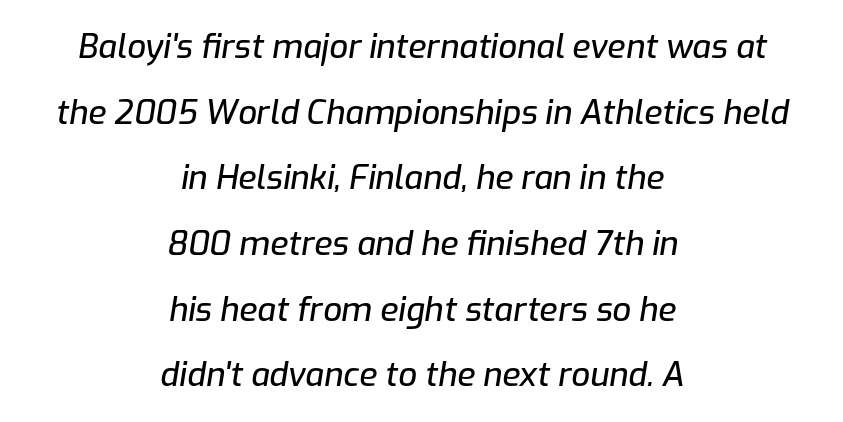
The image shows 33 px text type, italic (leaning right); set centered, loose line spacing (1.99x), normal letter spacing, not underlined; low stroke contrast and a medium x-height.
